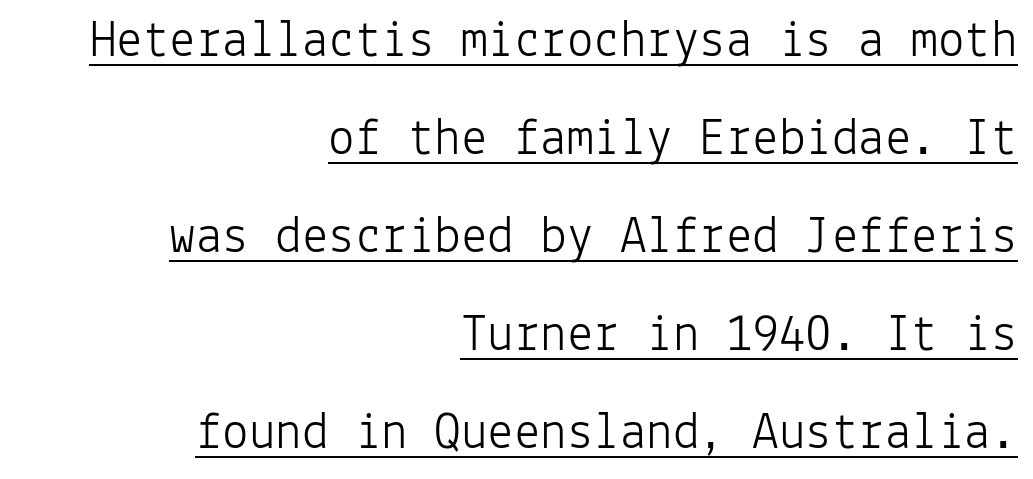
Q: Is the text bold? A: No.
Q: Is the text italic (slanted)? A: No, it is upright.
Q: Is the typeface a serif or a sans-serif typeface? A: Sans-serif.
Q: Is the text underlined? A: Yes.
Q: How is the paragraph aligned? A: Right-aligned.
Q: Is the spacing between letters normal or unusually wide? A: Normal.
Q: Width (condensed, normal, or wide)? A: Normal.
Q: Stroke contrast? A: Low.
Q: x-height? A: Medium.
Q: Monospaced? A: Yes.
